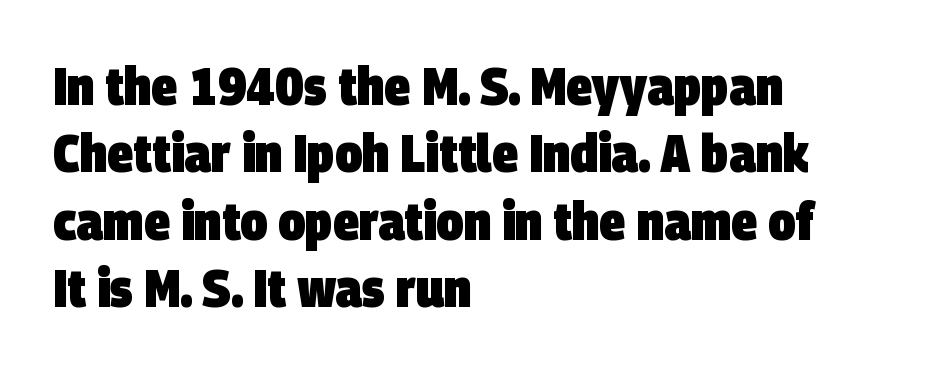
{"serif": "no", "bold": "yes", "weight": "heavy", "width": "condensed", "stroke_contrast": "low", "x_height": "large", "monospaced": "no", "underline": "no", "align": "left", "line_spacing": "normal", "line_spacing_ratio": 1.27, "letter_spacing": "normal", "letter_spacing_em": 0.0, "glyph_px": 53}
